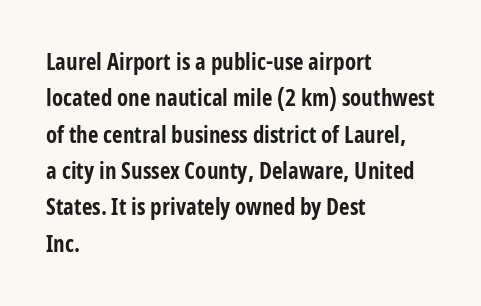
Q: Is the text bold? A: Yes.
Q: Is the text italic (slanted)? A: No, it is upright.
Q: Is the text underlined? A: No.
Q: How is the paragraph aligned? A: Left-aligned.
Q: Is the spacing between letters normal or unusually wide? A: Normal.
Q: Is the spacing between lines tight, normal or loose? A: Normal.
